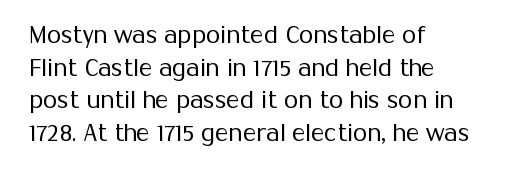
{"italic": "no", "bold": "no", "underline": "no", "align": "left", "line_spacing": "normal", "line_spacing_ratio": 1.42, "letter_spacing": "normal", "letter_spacing_em": 0.0, "glyph_px": 23}
